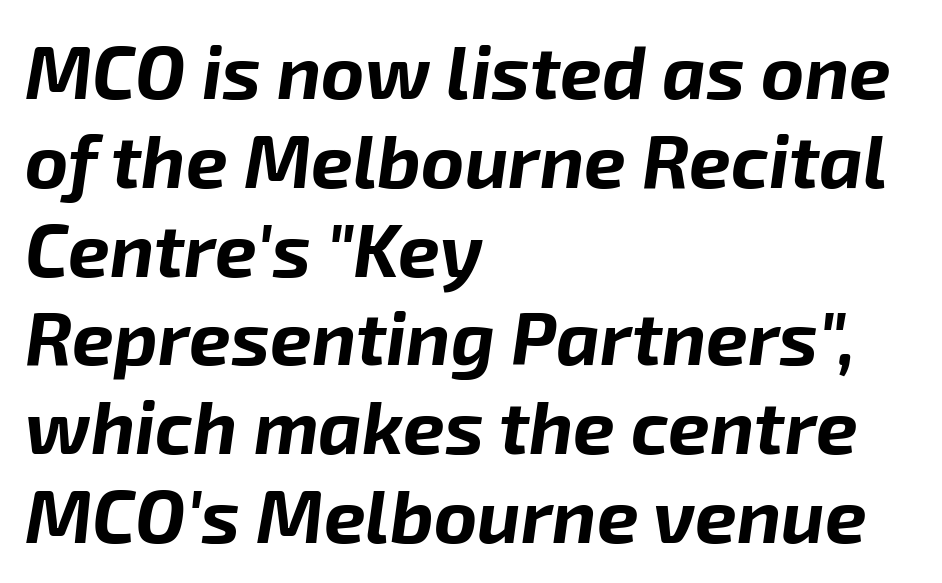
The image shows 74 px bold type, italic (leaning right); set left-aligned, line spacing 1.2x, normal letter spacing, not underlined; low stroke contrast and a medium x-height.
